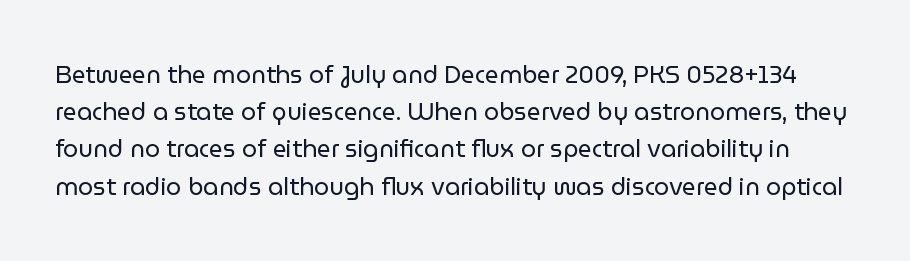
This sample uses an upright cut, with every glyph sitting square on the baseline. Look at the tracking — it's just the regular setting, nothing added. The gap between lines stays unmarked. Leading matches the norm, producing a regular column.
